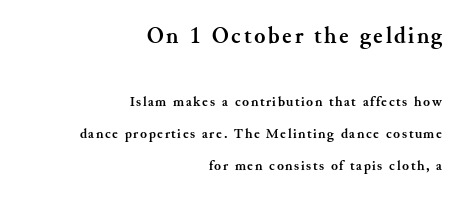
{"italic": "no", "bold": "yes", "underline": "no", "align": "right", "line_spacing": "loose", "line_spacing_ratio": 2.26, "larger_block": "first", "size_ratio": 1.64, "glyph_px": 23}
